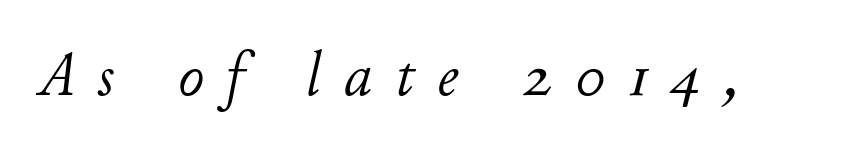
{"italic": "yes", "lean": "right", "slant_degrees": 11, "bold": "no", "weight": "light", "width": "normal", "stroke_contrast": "low", "x_height": "small", "monospaced": "no", "underline": "no", "letter_spacing": "wide", "letter_spacing_em": 0.37, "glyph_px": 63}
